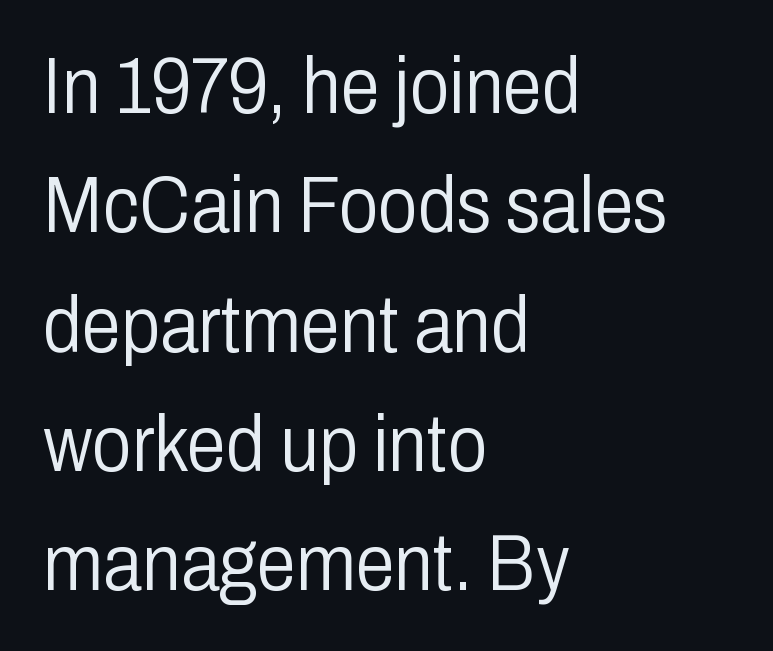
{"serif": "no", "italic": "no", "bold": "no", "weight": "light", "width": "condensed", "stroke_contrast": "low", "x_height": "medium", "monospaced": "no", "underline": "no", "align": "left", "line_spacing": "normal", "line_spacing_ratio": 1.51, "letter_spacing": "normal", "letter_spacing_em": 0.0, "glyph_px": 79}
